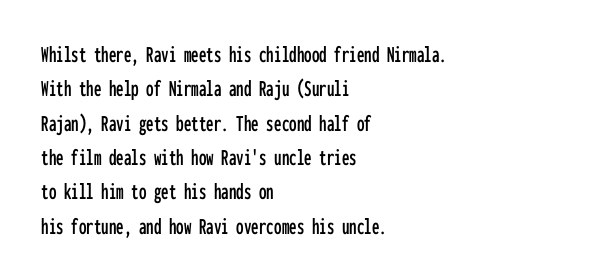
The rows are spaced the way most documents space them. Italic: no, the glyphs are upright roman. Reading down the block, your eye returns to a fixed left position each line. The words here are not underlined. Nothing unusual about the tracking: characters are spaced as the font intends.
